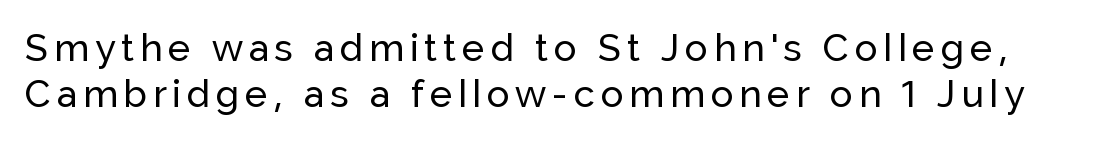
{"serif": "no", "italic": "no", "width": "normal", "stroke_contrast": "low", "x_height": "medium", "monospaced": "no", "underline": "no", "line_spacing_ratio": 1.2, "glyph_px": 38}
